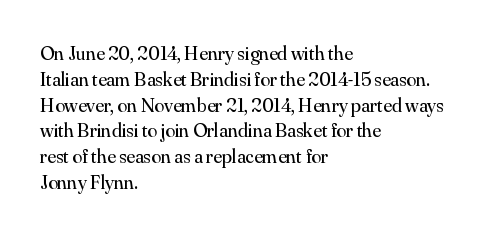
{"italic": "no", "bold": "no", "underline": "no", "align": "left", "line_spacing": "normal", "line_spacing_ratio": 1.29, "letter_spacing": "normal", "letter_spacing_em": 0.0, "glyph_px": 20}
